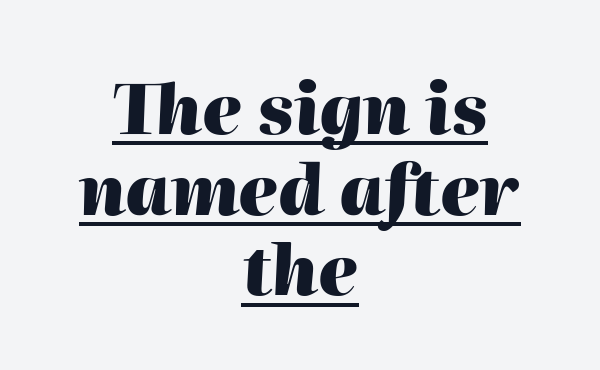
Q: Is the text bold? A: Yes.
Q: Is the text italic (slanted)? A: Yes, it leans right by about 2 degrees.
Q: Is the text underlined? A: Yes.
Q: How is the paragraph aligned? A: Centered.
Q: Is the spacing between letters normal or unusually wide? A: Normal.
Q: Width (condensed, normal, or wide)? A: Normal.
Q: Stroke contrast? A: High.
Q: x-height? A: Medium.
Q: Monospaced? A: No.
